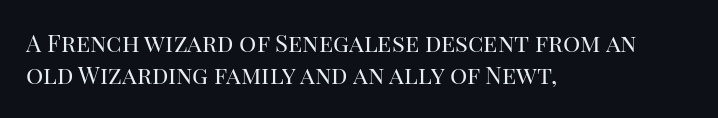
The image shows 24 px text type, upright; set left-aligned, normal line spacing (1.35x), normal letter spacing, not underlined.
